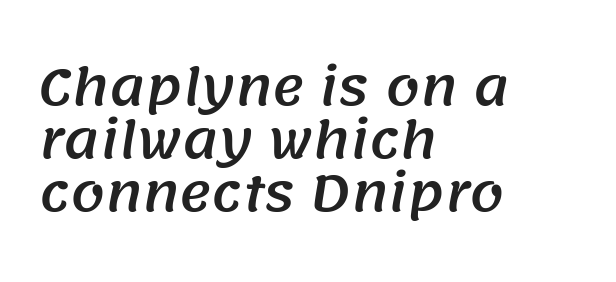
Q: Is the typeface a serif or a sans-serif typeface? A: Sans-serif.
Q: Is the text underlined? A: No.
Q: How is the paragraph aligned? A: Left-aligned.
Q: Is the spacing between letters normal or unusually wide? A: Normal.
Q: Is the spacing between lines tight, normal or loose? A: Tight.
Q: Width (condensed, normal, or wide)? A: Normal.
Q: Stroke contrast? A: Medium.
Q: x-height? A: Large.
Q: Monospaced? A: No.
